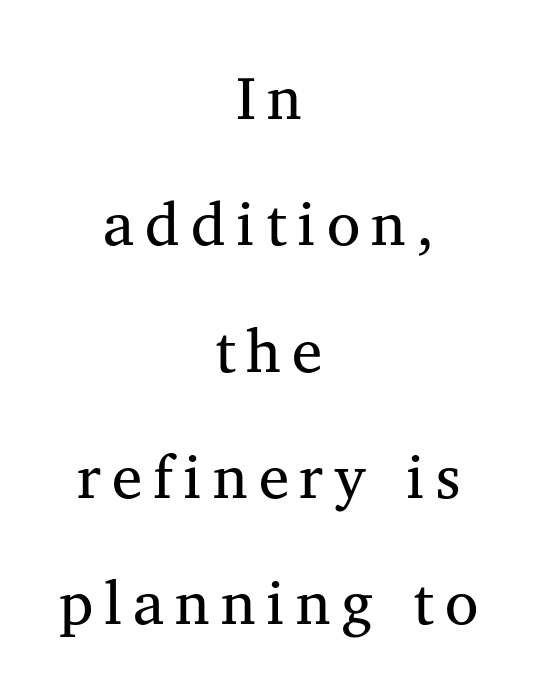
The image shows 61 px regular-weight serif type, upright; set centered, loose line spacing (2.07x), not underlined; medium stroke contrast and a medium x-height.
